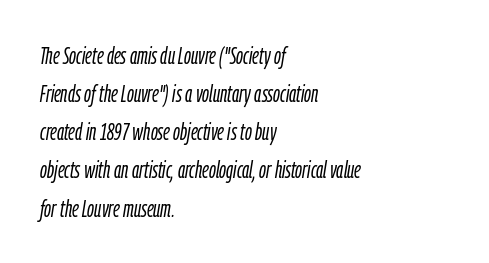
Layout note: lines flush left. Stems here are at most as thick as an everyday book face. The whole block is typeset with a tilt. These lines sit exactly where default settings would place them. Descenders hang freely into open space.
